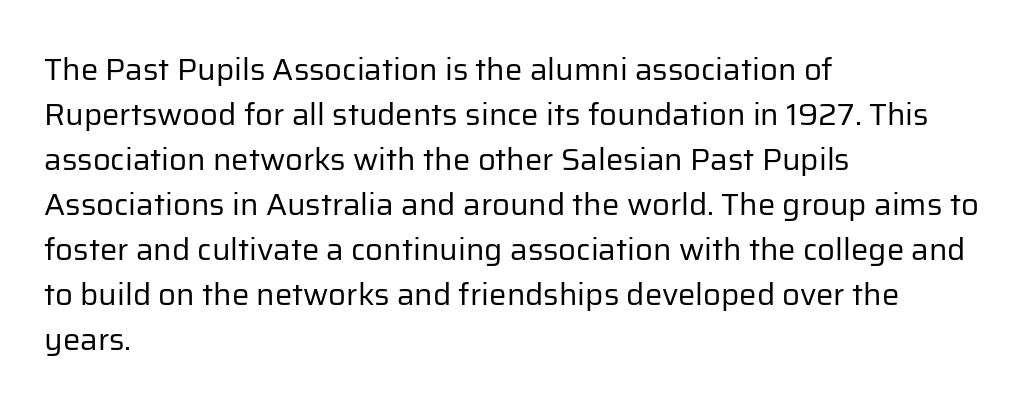
Casual observation: everything's shoved over to the left. The line texture is even and compact thanks to regular tracking. A bare baseline throughout the passage. Each letter's strokes conclude bluntly, with no projecting serifs. The letters advance in unequal steps, a hallmark of proportional type. Is the stroke heavy? The answer is a plain regular-or-lighter.
